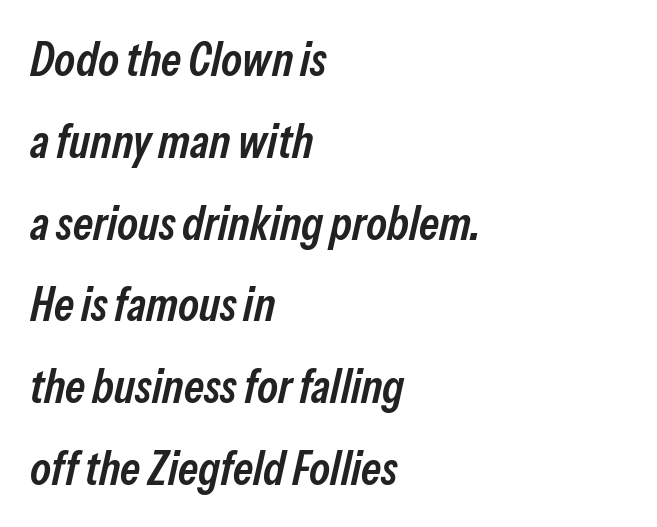
Q: Is the text bold? A: Semi-bold.
Q: Is the text italic (slanted)? A: Yes, it leans right by about 13 degrees.
Q: Is the text underlined? A: No.
Q: How is the paragraph aligned? A: Left-aligned.
Q: Is the spacing between letters normal or unusually wide? A: Normal.
Q: Width (condensed, normal, or wide)? A: Condensed.
Q: Stroke contrast? A: Low.
Q: x-height? A: Medium.
Q: Monospaced? A: No.
